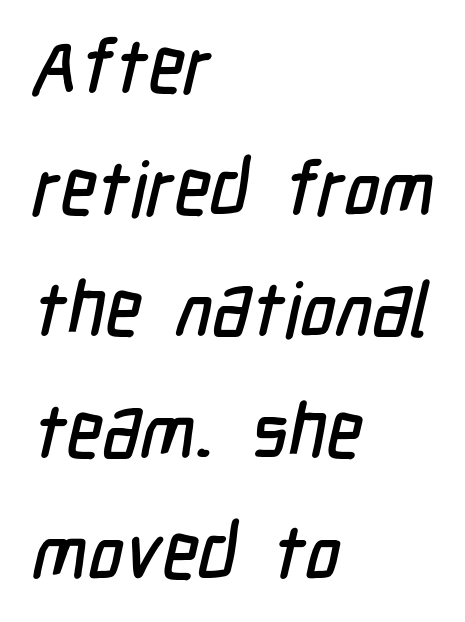
The image shows 76 px condensed sans-serif type; set left-aligned, normal line spacing (1.6x), normal letter spacing, not underlined; low stroke contrast and a medium x-height.
